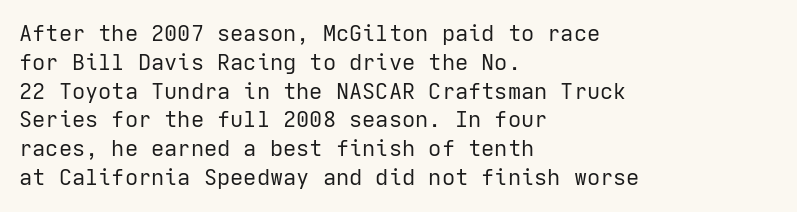
{"italic": "no", "bold": "no", "underline": "no", "align": "left", "line_spacing": "normal", "line_spacing_ratio": 1.31, "letter_spacing": "normal", "letter_spacing_em": 0.0, "glyph_px": 22}
